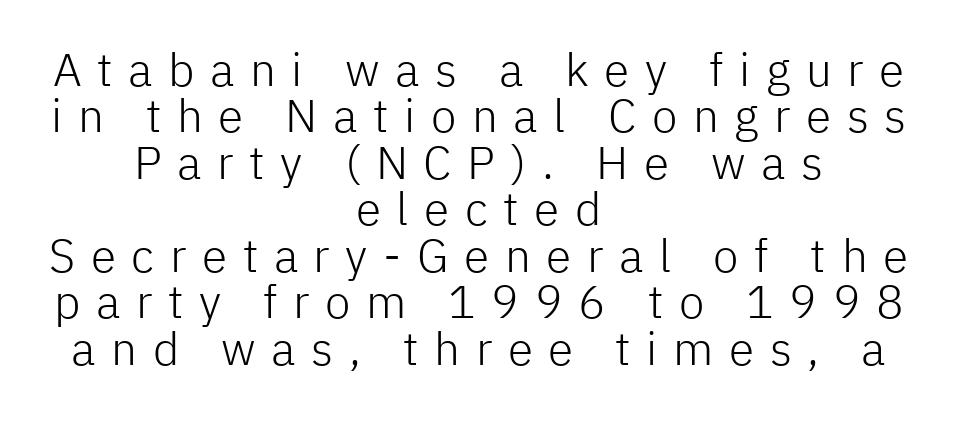
Q: Is the text bold? A: No.
Q: Is the text italic (slanted)? A: No, it is upright.
Q: Is the typeface a serif or a sans-serif typeface? A: Sans-serif.
Q: Is the text underlined? A: No.
Q: How is the paragraph aligned? A: Centered.
Q: Is the spacing between letters normal or unusually wide? A: Unusually wide.
Q: Is the spacing between lines tight, normal or loose? A: Tight.
Q: Width (condensed, normal, or wide)? A: Normal.
Q: Stroke contrast? A: Low.
Q: x-height? A: Medium.
Q: Monospaced? A: No.
